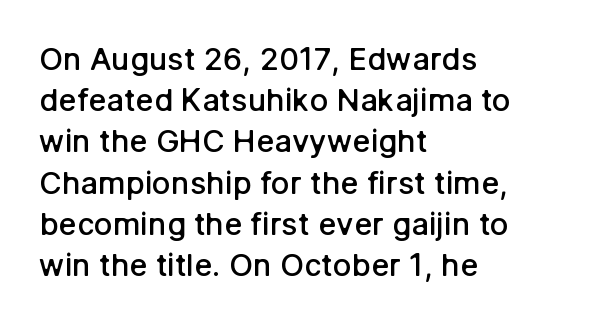
The image shows 31 px semibold sans-serif type, upright; set left-aligned, normal line spacing (1.33x), normal letter spacing, not underlined; low stroke contrast and a medium x-height.
